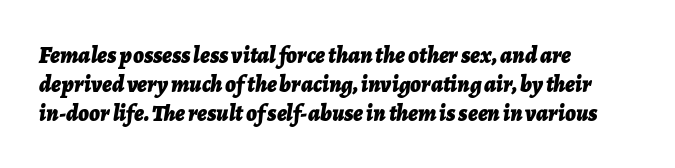
The rendering applies a slant to the glyphs. Successive baselines arrive at the customary interval. These lines keep a tight, regular rhythm from letter to letter. Is the block centered? No — it sits flush against the left margin. Weight: bold.
